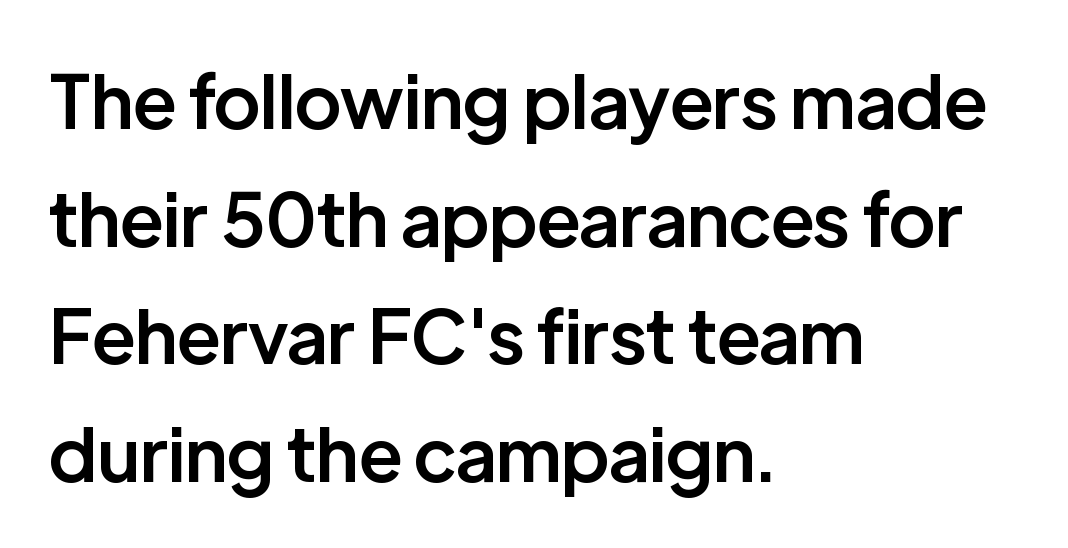
{"serif": "no", "italic": "no", "bold": "semi", "weight": "semibold", "width": "normal", "stroke_contrast": "low", "x_height": "medium", "monospaced": "no", "underline": "no", "align": "left", "line_spacing": "normal", "line_spacing_ratio": 1.59, "letter_spacing": "normal", "letter_spacing_em": 0.0, "glyph_px": 74}
